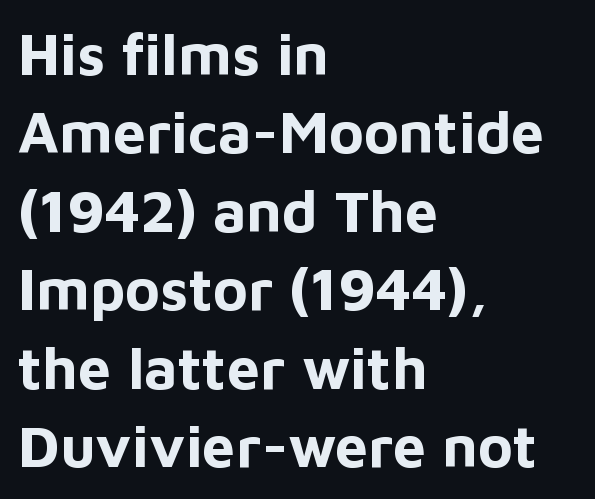
Honestly, there is no underline to notice here at all. Visually the block forms a straight wall on the left and a jagged coastline on the right. The typeface chosen for these lines omits serifs. The rows are spaced the way most documents space them. A typesetter would mark this as roman, not italic. Character widths vary here, with narrow letters taking less room than wide ones.
